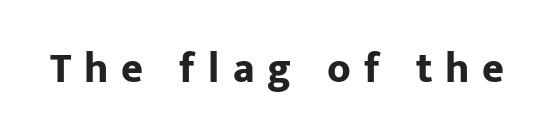
Bare-footed words on every line. Does the weight exceed regular? Yes, all the way to bold. Short note: letters widely spaced. Upright lettering throughout. A typesetter would call this proportional, since set widths differ per character.
